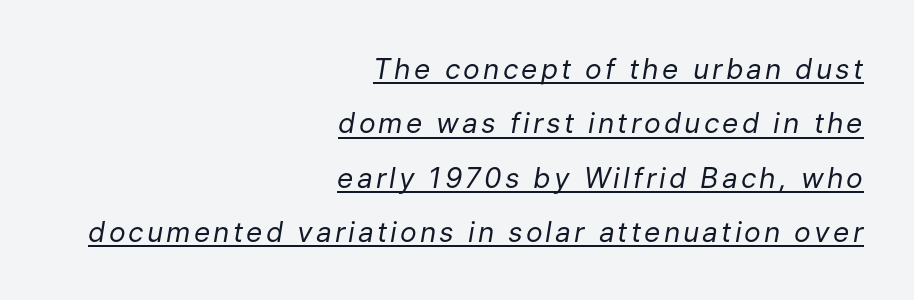
{"italic": "yes", "lean": "right", "slant_degrees": 9, "bold": "no", "weight": "regular", "width": "normal", "stroke_contrast": "low", "x_height": "medium", "monospaced": "no", "underline": "yes", "align": "right", "line_spacing": "loose", "line_spacing_ratio": 1.94, "glyph_px": 28}
